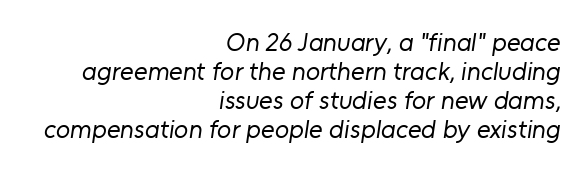
Q: Is the text bold? A: No.
Q: Is the text underlined? A: No.
Q: How is the paragraph aligned? A: Right-aligned.
Q: Is the spacing between letters normal or unusually wide? A: Normal.
Q: Is the spacing between lines tight, normal or loose? A: Tight.
